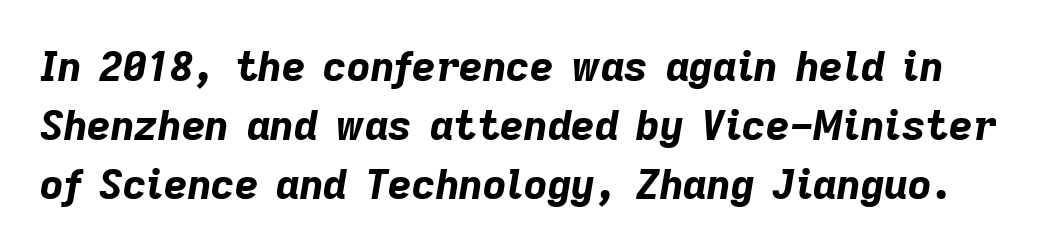
Q: Is the text bold? A: Yes.
Q: Is the text italic (slanted)? A: Yes, it leans right by about 9 degrees.
Q: Is the text underlined? A: No.
Q: Is the spacing between letters normal or unusually wide? A: Normal.
Q: Is the spacing between lines tight, normal or loose? A: Normal.
Q: Width (condensed, normal, or wide)? A: Normal.
Q: Stroke contrast? A: Low.
Q: x-height? A: Medium.
Q: Monospaced? A: No.
